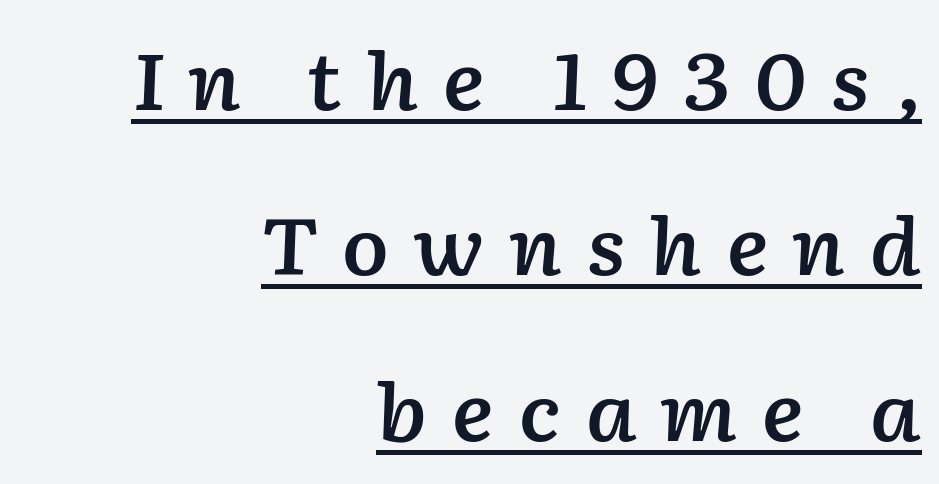
The image shows 78 px semibold type, italic (leaning right); set right-aligned, loose line spacing (2.12x), unusually wide letter spacing (+0.3 em), underlined; low stroke contrast and a medium x-height.
